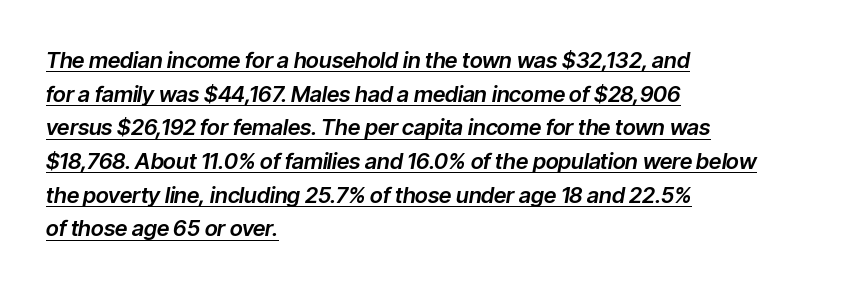
This sample is left-justified, so line endings fall wherever the words run out. Italic: yes, the glyphs are oblique. Students, observe: this is what conventionally led text looks like. Does extra space separate the letters? No, they use regular spacing. In designer terms, the underline attribute is active on this setting.
